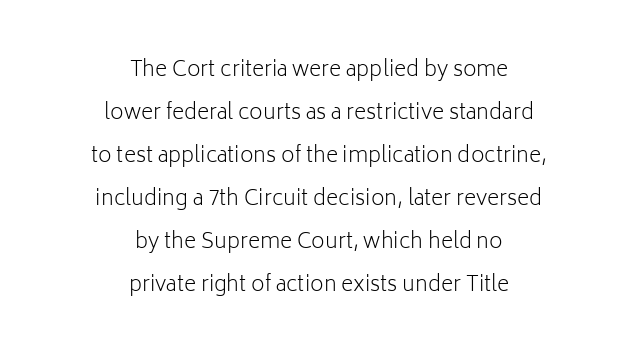
{"italic": "no", "bold": "no", "underline": "no", "align": "center", "line_spacing": "loose", "line_spacing_ratio": 2.05, "letter_spacing": "normal", "letter_spacing_em": 0.0, "glyph_px": 21}
